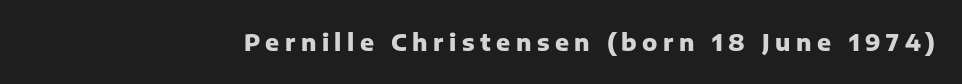
{"italic": "no", "bold": "yes", "underline": "no", "letter_spacing": "wide", "letter_spacing_em": 0.24, "glyph_px": 23}
